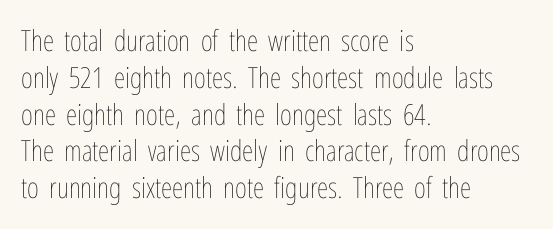
Q: Is the text bold? A: No.
Q: Is the text italic (slanted)? A: No, it is upright.
Q: Is the text underlined? A: No.
Q: How is the paragraph aligned? A: Left-aligned.
Q: Is the spacing between letters normal or unusually wide? A: Normal.
Q: Is the spacing between lines tight, normal or loose? A: Normal.
Q: Width (condensed, normal, or wide)? A: Condensed.
Q: Stroke contrast? A: Low.
Q: x-height? A: Medium.
Q: Monospaced? A: No.
